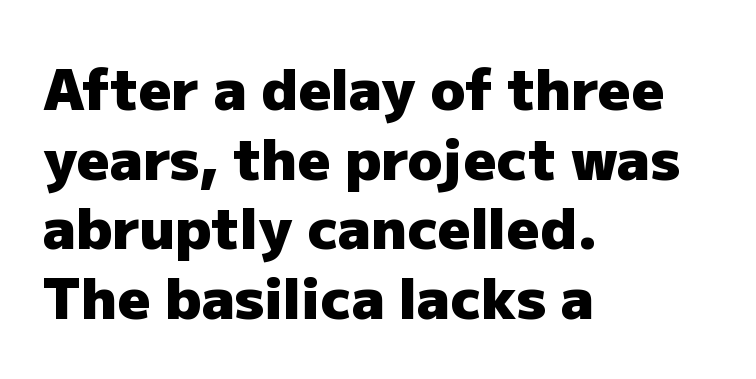
The image shows 57 px heavy sans-serif type, upright; set left-aligned, line spacing 1.22x, normal letter spacing, not underlined; low stroke contrast and a medium x-height.
